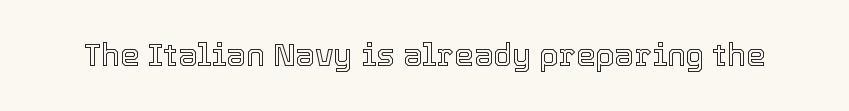
{"italic": "no", "width": "normal", "x_height": "medium", "monospaced": "no", "underline": "no", "letter_spacing": "normal", "letter_spacing_em": 0.0, "glyph_px": 31}
